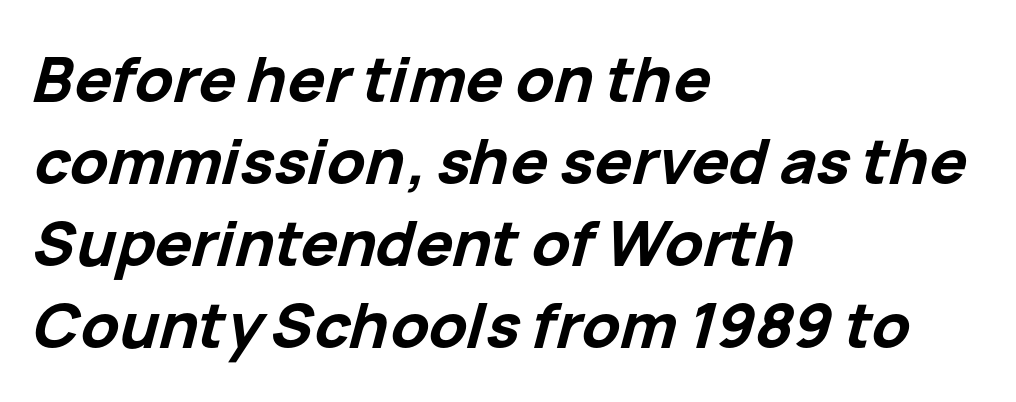
The letters advance in unequal steps, a hallmark of proportional type. Glyph-to-glyph distance matches everyday printed text. This sample keeps an unexceptional amount of space between lines. Line beginnings align vertically; line endings do not.
